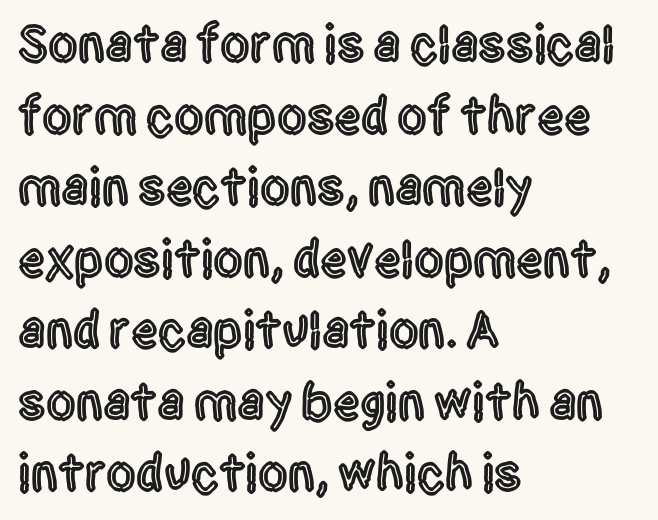
Note the varied advance widths — an 'i' is clearly narrower than an 'm'. Lines of text with bare space underneath. You can tell from the bare stems that sans-serif type was used. Is the letter spacing exaggerated? No — it looks like the ordinary default. The paragraph has a hard left edge and a soft right edge. Successive baselines arrive at the customary interval.
